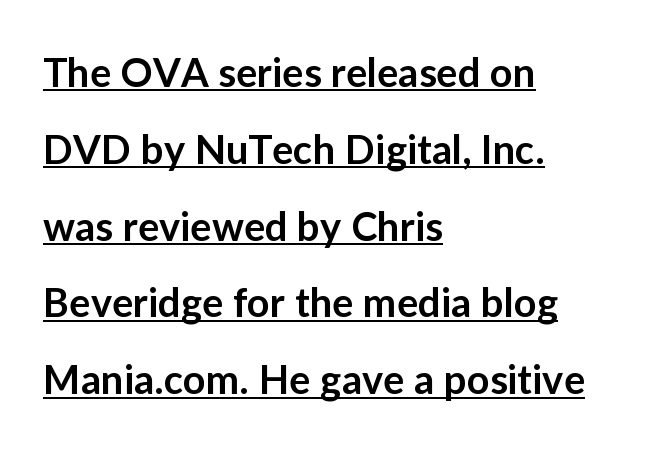
Q: Is the text bold? A: Semi-bold.
Q: Is the text italic (slanted)? A: No, it is upright.
Q: Is the typeface a serif or a sans-serif typeface? A: Sans-serif.
Q: Is the text underlined? A: Yes.
Q: How is the paragraph aligned? A: Left-aligned.
Q: Is the spacing between letters normal or unusually wide? A: Normal.
Q: Is the spacing between lines tight, normal or loose? A: Loose.
Q: Width (condensed, normal, or wide)? A: Normal.
Q: Stroke contrast? A: Low.
Q: x-height? A: Medium.
Q: Monospaced? A: No.
